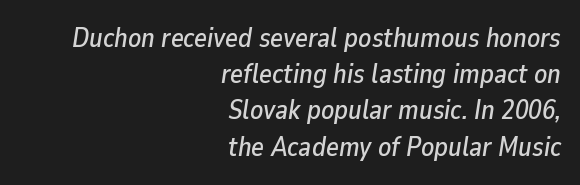
Q: Is the text italic (slanted)? A: Yes, it leans right by about 9 degrees.
Q: Is the text underlined? A: No.
Q: How is the paragraph aligned? A: Right-aligned.
Q: Is the spacing between letters normal or unusually wide? A: Normal.
Q: Is the spacing between lines tight, normal or loose? A: Normal.
